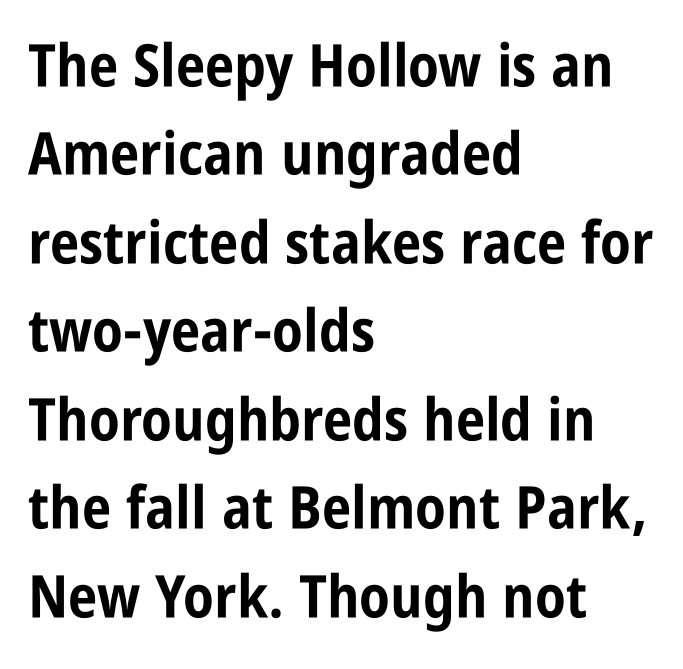
The image shows 59 px bold, condensed sans-serif type, upright; set left-aligned, normal line spacing (1.5x), normal letter spacing, not underlined; low stroke contrast and a large x-height.
